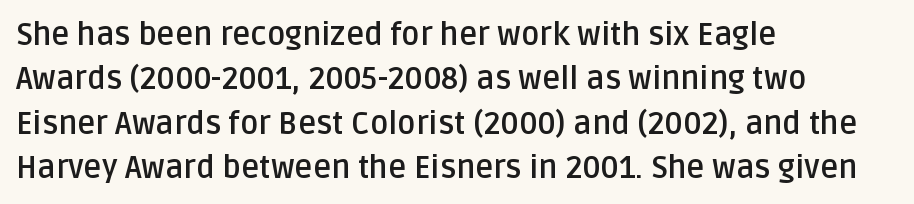
The image shows 31 px semibold sans-serif type, upright; set left-aligned, normal line spacing (1.43x), normal letter spacing, not underlined; low stroke contrast and a large x-height.
